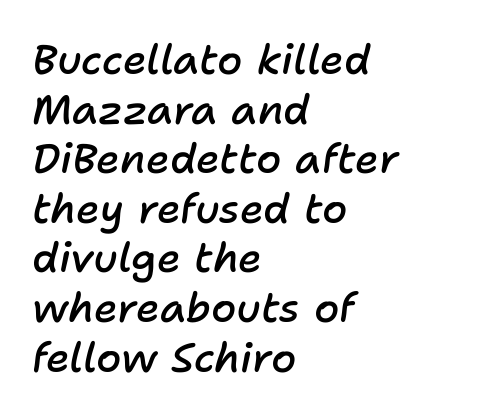
{"italic": "yes", "lean": "right", "slant_degrees": 11, "bold": "semi", "weight": "semibold", "width": "normal", "stroke_contrast": "low", "x_height": "medium", "monospaced": "no", "underline": "no", "align": "left", "line_spacing_ratio": 1.21, "letter_spacing": "normal", "letter_spacing_em": 0.0, "glyph_px": 41}
